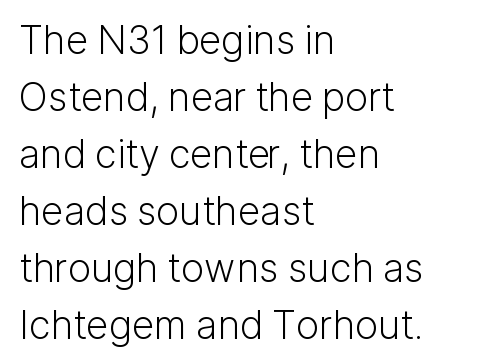
{"serif": "no", "italic": "no", "bold": "no", "weight": "light", "width": "normal", "stroke_contrast": "low", "x_height": "medium", "monospaced": "no", "underline": "no", "align": "left", "line_spacing": "normal", "line_spacing_ratio": 1.46, "letter_spacing": "normal", "letter_spacing_em": 0.0, "glyph_px": 39}
